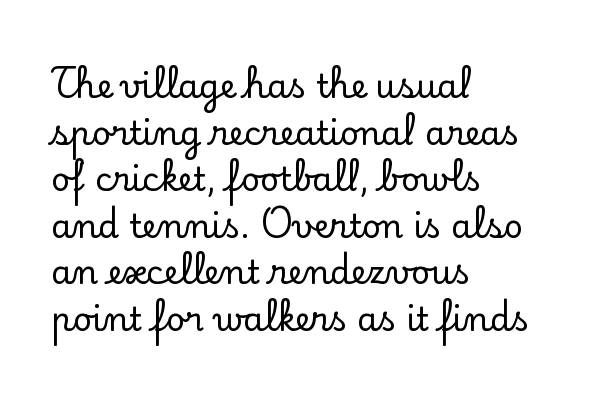
The image shows 33 px serif type, upright; set left-aligned, normal line spacing (1.41x), normal letter spacing, not underlined; low stroke contrast and a small x-height.
